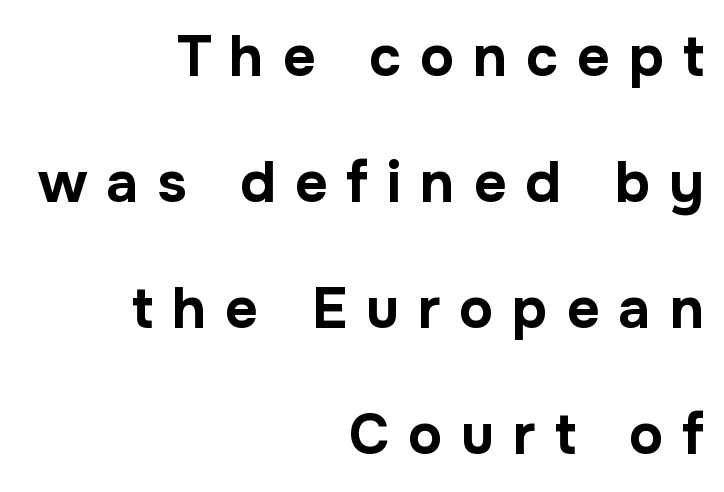
Students, note that the glyphs here are deliberately spaced far apart. Compared with a flush-left layout, this one pins lines to the opposite, right side. Here the designer chose a conventional face with non-uniform glyph widths. The lines are spread far apart with generous leading.
